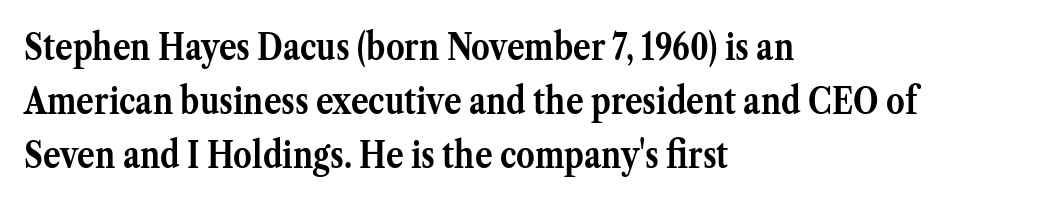
{"serif": "yes", "italic": "no", "bold": "yes", "weight": "semibold", "width": "normal", "stroke_contrast": "medium", "x_height": "medium", "monospaced": "no", "underline": "no", "align": "left", "line_spacing": "normal", "line_spacing_ratio": 1.46, "letter_spacing": "normal", "letter_spacing_em": 0.0, "glyph_px": 37}
